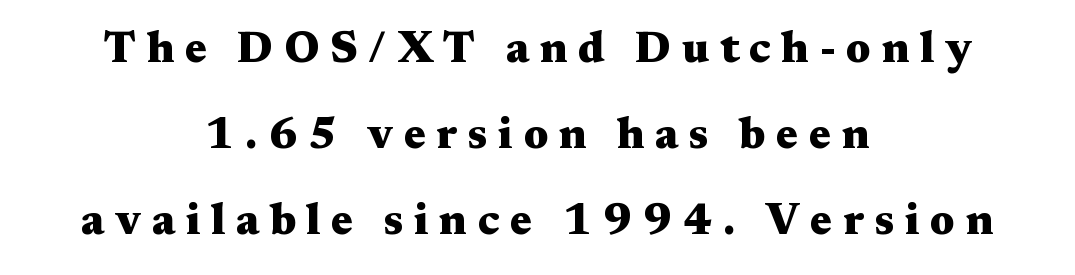
Q: Is the text bold? A: Yes.
Q: Is the text italic (slanted)? A: No, it is upright.
Q: Is the typeface a serif or a sans-serif typeface? A: Serif.
Q: Is the text underlined? A: No.
Q: How is the paragraph aligned? A: Centered.
Q: Is the spacing between letters normal or unusually wide? A: Unusually wide.
Q: Is the spacing between lines tight, normal or loose? A: Loose.
Q: Width (condensed, normal, or wide)? A: Wide.
Q: Stroke contrast? A: Medium.
Q: x-height? A: Medium.
Q: Monospaced? A: No.
